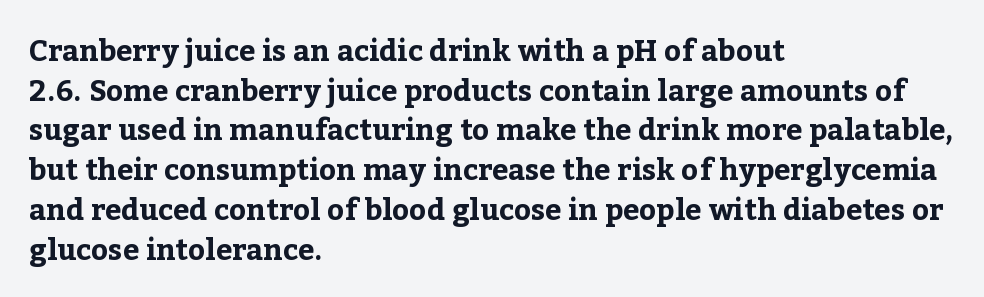
{"serif": "yes", "italic": "no", "bold": "yes", "weight": "bold", "width": "normal", "stroke_contrast": "low", "x_height": "medium", "monospaced": "no", "underline": "no", "align": "left", "line_spacing": "normal", "line_spacing_ratio": 1.37, "letter_spacing": "normal", "letter_spacing_em": 0.0, "glyph_px": 29}
